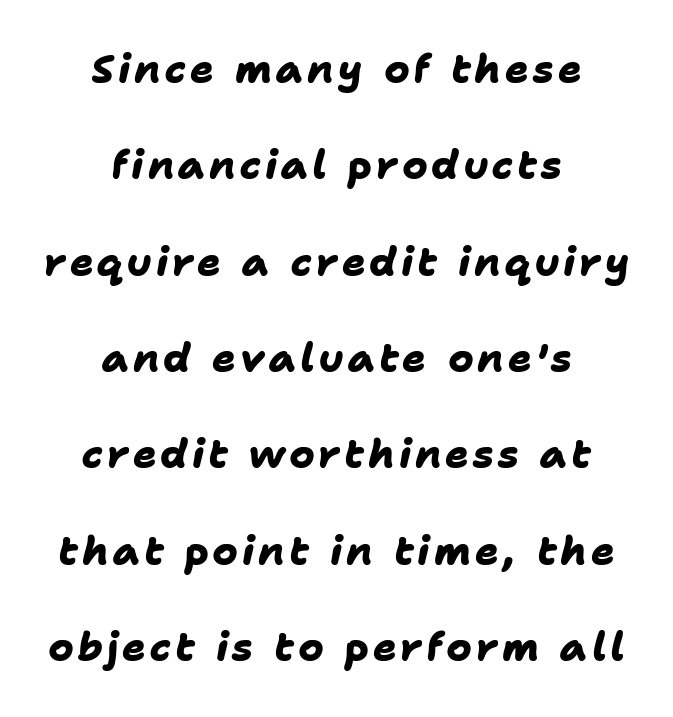
The image shows 39 px heavy sans-serif type; set centered, loose line spacing (2.47x), not underlined; low stroke contrast and a medium x-height.
